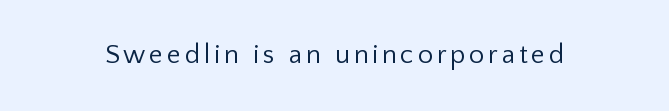
{"italic": "no", "bold": "no", "underline": "no", "glyph_px": 27}
